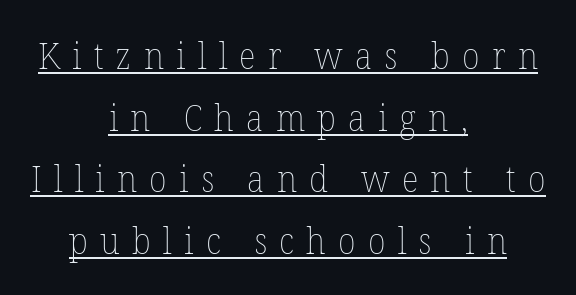
The image shows 36 px thin type, upright; set centered, line spacing 1.71x, unusually wide letter spacing (+0.34 em), underlined; low stroke contrast and a medium x-height.
